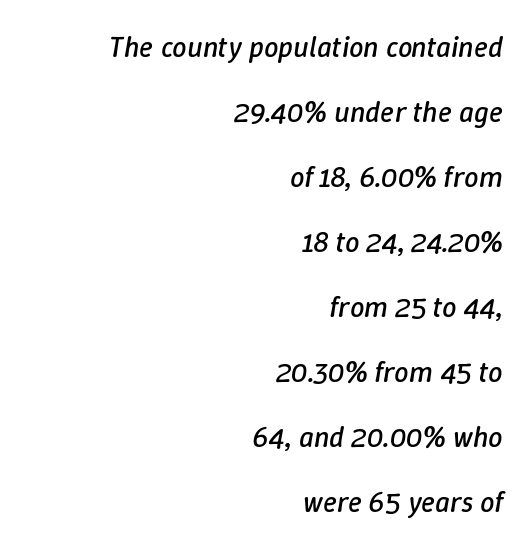
Is this a fixed-width face? No — the glyphs have proportional, varying widths. Inter-character spacing is left at the font's built-in metrics. A student would call this right alignment; a typographer would say flush right, rag left. The face used here has a pronounced slope to its letters. A clean baseline with only descenders dipping below it. The designer dialed line spacing up above the default.
